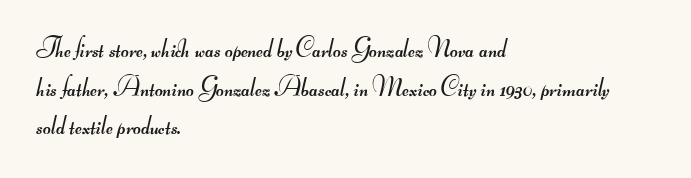
The image shows 27 px text type; set left-aligned, normal line spacing (1.43x), normal letter spacing, not underlined.
